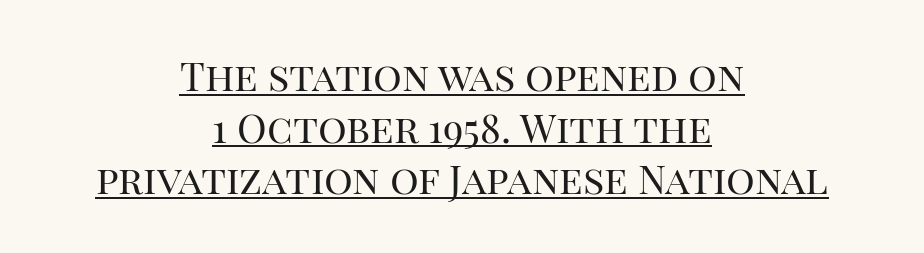
The font is comparable to plain body text, perhaps lighter. Compared with a flush-left layout, this one balances lines on the center instead. Leading matches the norm, producing a regular column. Spacing verdict: proportional, widths tailored to each character.
